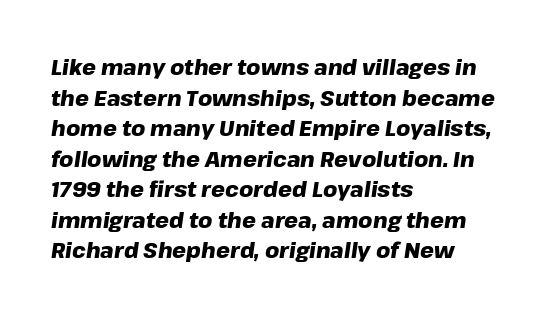
{"italic": "yes", "lean": "right", "slant_degrees": 8, "bold": "yes", "underline": "no", "align": "left", "line_spacing": "normal", "line_spacing_ratio": 1.39, "letter_spacing": "normal", "letter_spacing_em": 0.0, "glyph_px": 22}
